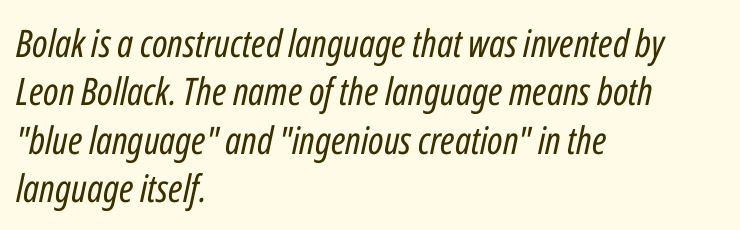
Q: Is the text bold? A: No.
Q: Is the text italic (slanted)? A: Yes, it leans right by about 12 degrees.
Q: Is the text underlined? A: No.
Q: How is the paragraph aligned? A: Left-aligned.
Q: Is the spacing between letters normal or unusually wide? A: Normal.
Q: Is the spacing between lines tight, normal or loose? A: Normal.
Q: Width (condensed, normal, or wide)? A: Condensed.
Q: Stroke contrast? A: Low.
Q: x-height? A: Medium.
Q: Monospaced? A: No.
